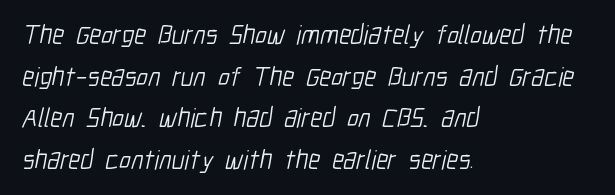
Here the glyphs are tracked normally, forming tight word shapes. This block has exactly the height ordinary leading produces. The setting favours the left margin, as ordinary paragraphs usually do. Type without underlining.
